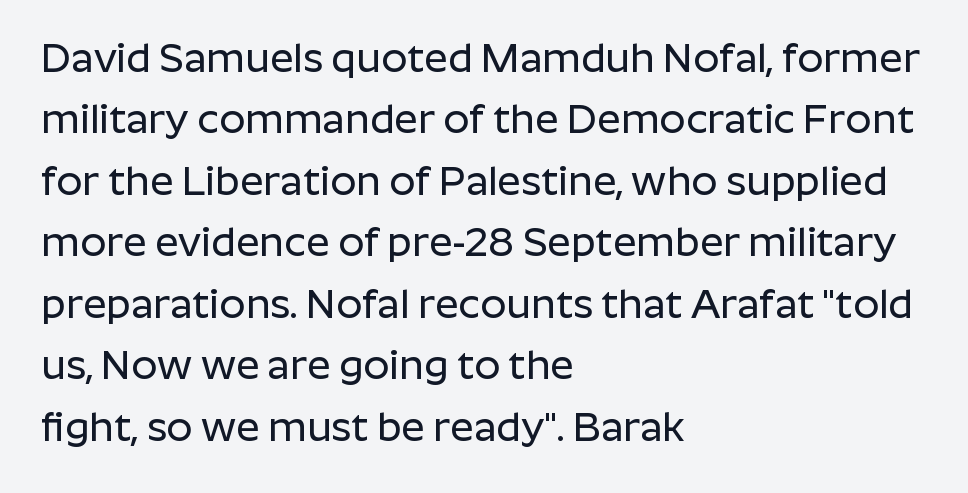
The designer left line spacing at the default. Honestly, there is no underline to notice here at all. These lines were composed using upright roman letters. Does extra space separate the letters? No, they use regular spacing. Where is the straight margin? On the left. Do the characters align in a grid? No, the font is proportional.
